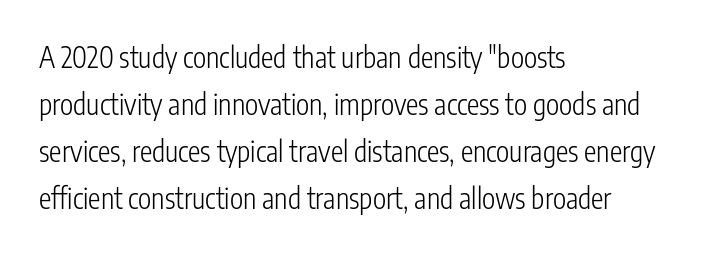
Q: Is the text bold? A: No.
Q: Is the text italic (slanted)? A: No, it is upright.
Q: Is the typeface a serif or a sans-serif typeface? A: Sans-serif.
Q: Is the text underlined? A: No.
Q: How is the paragraph aligned? A: Left-aligned.
Q: Is the spacing between letters normal or unusually wide? A: Normal.
Q: Is the spacing between lines tight, normal or loose? A: Normal.
Q: Width (condensed, normal, or wide)? A: Condensed.
Q: Stroke contrast? A: Low.
Q: x-height? A: Medium.
Q: Monospaced? A: No.
